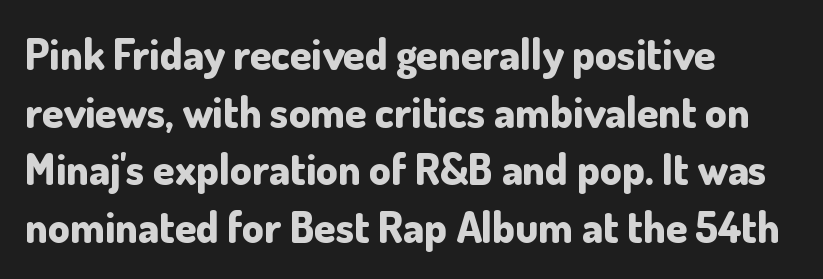
Q: Is the text bold? A: Yes.
Q: Is the text italic (slanted)? A: No, it is upright.
Q: Is the typeface a serif or a sans-serif typeface? A: Sans-serif.
Q: Is the text underlined? A: No.
Q: How is the paragraph aligned? A: Left-aligned.
Q: Is the spacing between letters normal or unusually wide? A: Normal.
Q: Is the spacing between lines tight, normal or loose? A: Normal.
Q: Width (condensed, normal, or wide)? A: Normal.
Q: Stroke contrast? A: Low.
Q: x-height? A: Small.
Q: Monospaced? A: No.
